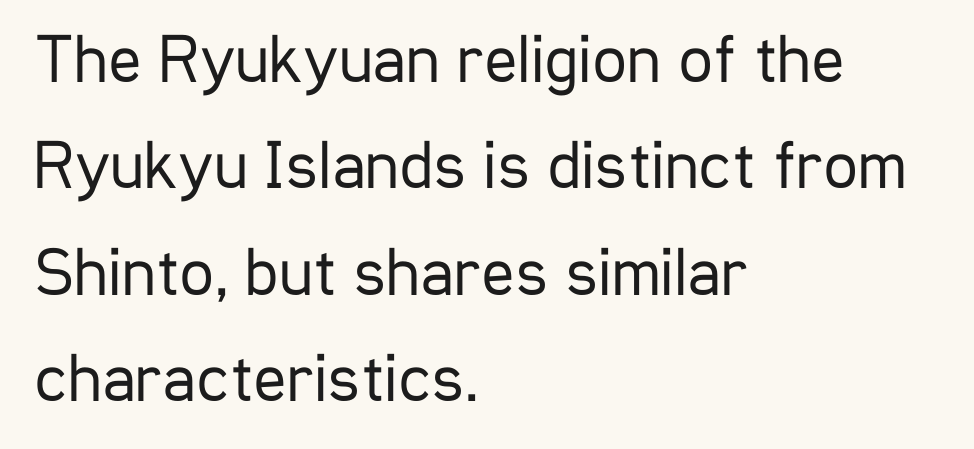
Lines of text with bare space underneath. You can tell from the bare stems that sans-serif type was used. This sample uses plain, unmodified letter spacing. The letters advance in unequal steps, a hallmark of proportional type. Nothing heavy about these letters — not bold at all. Vertical strokes here are truly vertical.
